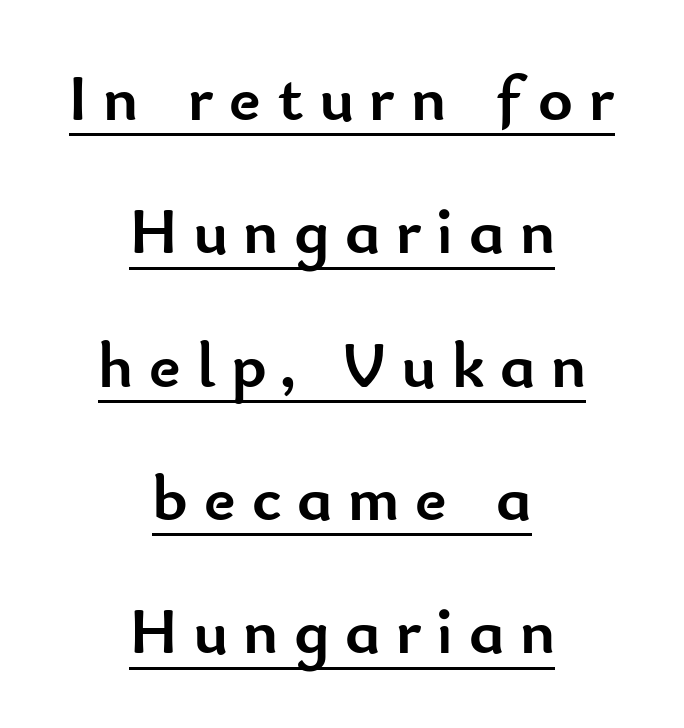
Q: Is the text bold? A: Yes.
Q: Is the text italic (slanted)? A: No, it is upright.
Q: Is the typeface a serif or a sans-serif typeface? A: Sans-serif.
Q: Is the text underlined? A: Yes.
Q: How is the paragraph aligned? A: Centered.
Q: Is the spacing between letters normal or unusually wide? A: Unusually wide.
Q: Is the spacing between lines tight, normal or loose? A: Loose.
Q: Width (condensed, normal, or wide)? A: Normal.
Q: Stroke contrast? A: Low.
Q: x-height? A: Small.
Q: Monospaced? A: No.
